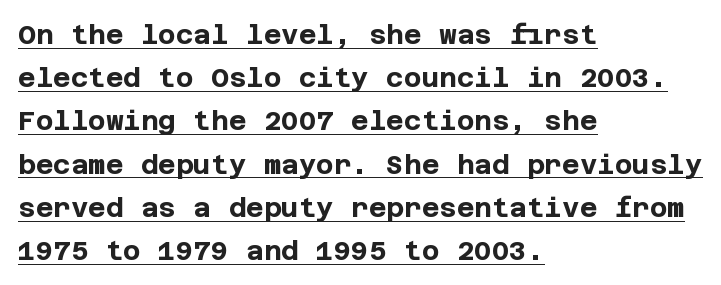
The image shows 27 px bold type, upright; set left-aligned, normal line spacing (1.6x), normal letter spacing, underlined.
